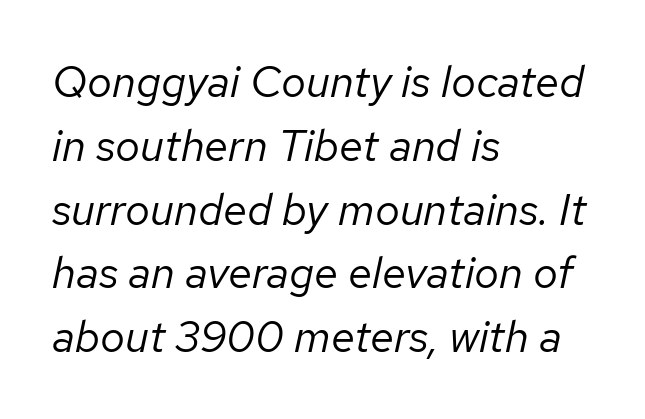
Q: Is the text bold? A: No.
Q: Is the text italic (slanted)? A: Yes, it leans right by about 12 degrees.
Q: Is the text underlined? A: No.
Q: How is the paragraph aligned? A: Left-aligned.
Q: Is the spacing between letters normal or unusually wide? A: Normal.
Q: Is the spacing between lines tight, normal or loose? A: Normal.
Q: Width (condensed, normal, or wide)? A: Normal.
Q: Stroke contrast? A: Low.
Q: x-height? A: Medium.
Q: Monospaced? A: No.
